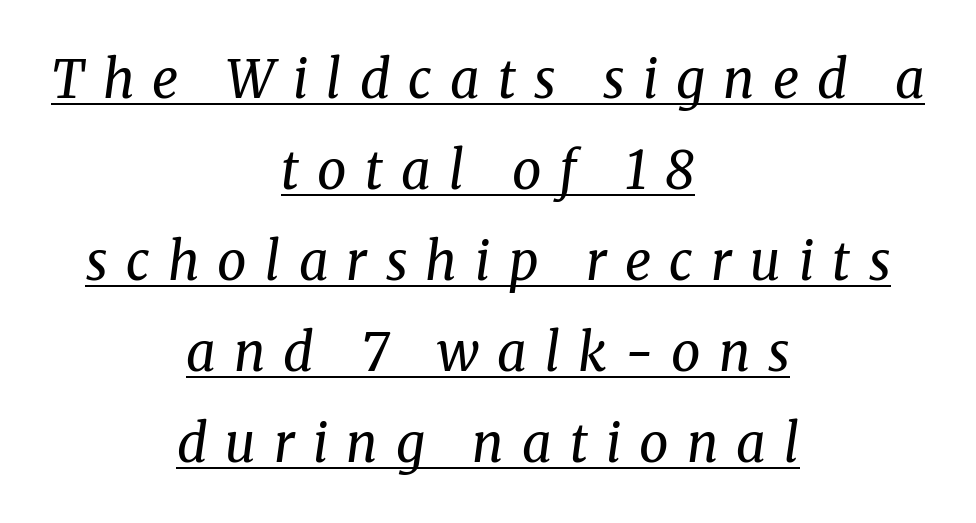
Look at the bottom of the vertical strokes: they flare into serifs here. No extra ink here — the face is not bold. Layout note: lines centered. Think of a printed novel: that variable character pitch is what you see here. This is oblique type, the kind used for emphasis or titles.
